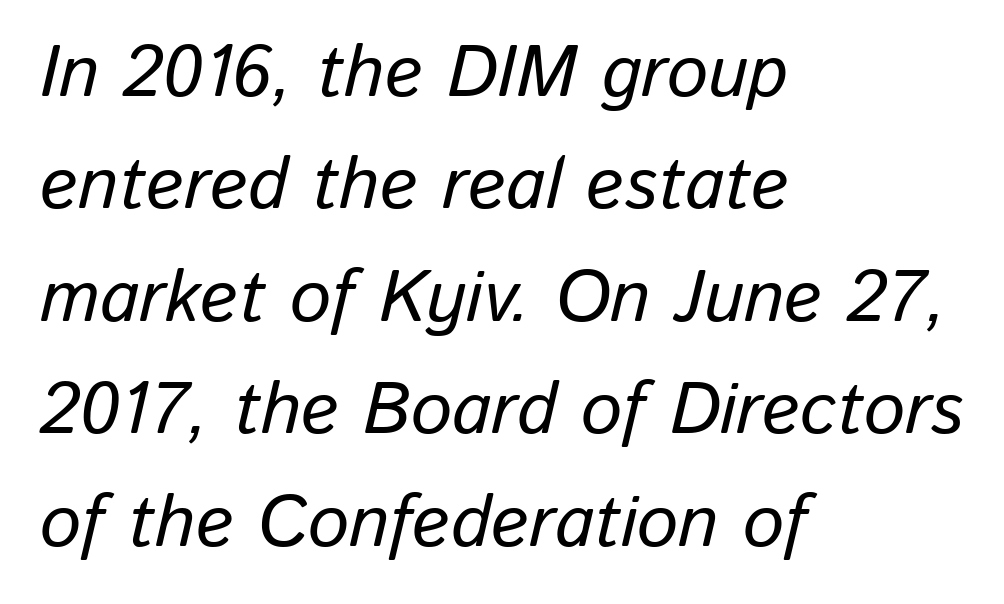
Q: Is the text italic (slanted)? A: Yes, it leans right by about 13 degrees.
Q: Is the text underlined? A: No.
Q: How is the paragraph aligned? A: Left-aligned.
Q: Is the spacing between letters normal or unusually wide? A: Normal.
Q: Is the spacing between lines tight, normal or loose? A: Normal.
Q: Width (condensed, normal, or wide)? A: Normal.
Q: Stroke contrast? A: Low.
Q: x-height? A: Medium.
Q: Monospaced? A: No.
